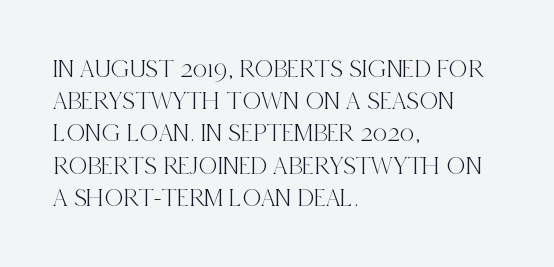
You could call the tracking neutral — neither tight nor loose. Posture: upright roman. Which margin do the lines hug? The left one — the right edge is uneven. Decoration check: the copy has no underline.
